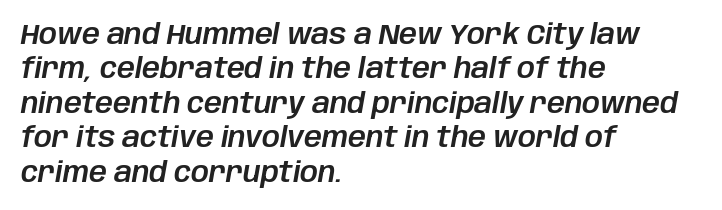
The image shows 28 px text type, italic (leaning right); set left-aligned, line spacing 1.23x, normal letter spacing, not underlined; low stroke contrast and a large x-height.
